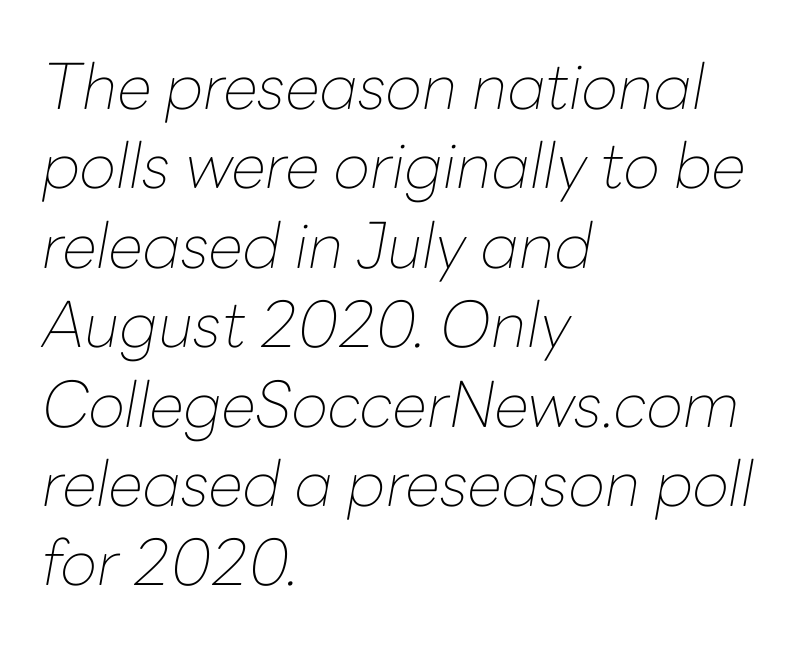
{"italic": "yes", "lean": "right", "slant_degrees": 10, "bold": "no", "weight": "thin", "width": "normal", "stroke_contrast": "low", "x_height": "medium", "monospaced": "no", "underline": "no", "align": "left", "line_spacing": "normal", "line_spacing_ratio": 1.26, "letter_spacing": "normal", "letter_spacing_em": 0.0, "glyph_px": 63}
